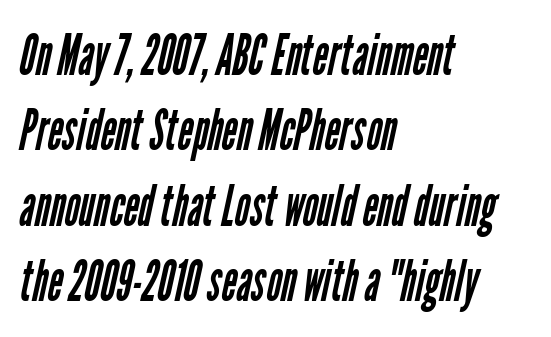
This sample is left-justified, so line endings fall wherever the words run out. The face used here is proportionally spaced, like ordinary book or web type. The rows are spaced the way most documents space them. Serif or sans? Sans — the stroke terminals are bare. Underlining? Definitely not there. Compared with a typical body face, this is equally light or lighter still.
